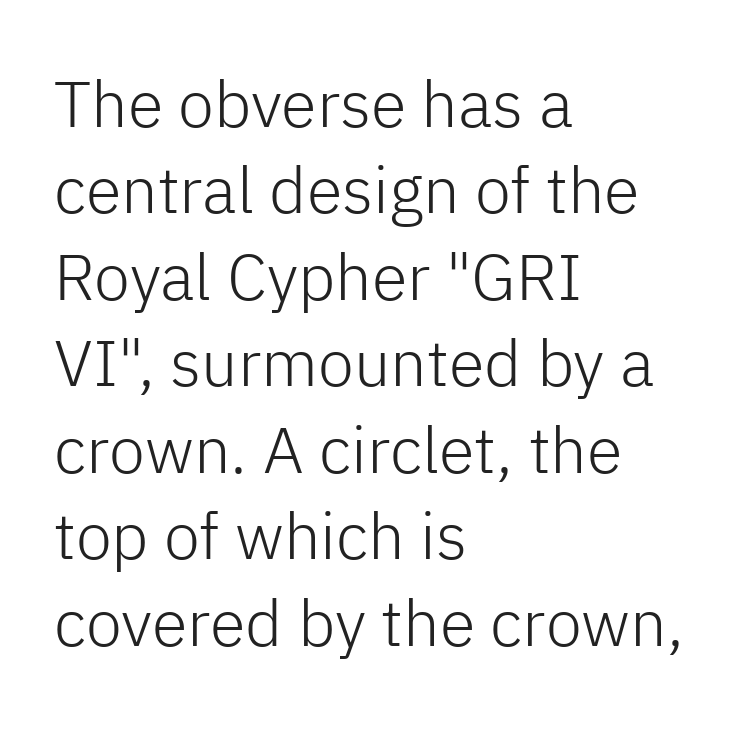
A typesetter would call this proportional, since set widths differ per character. The line-height multiplier appears to be the usual default. Typeset ragged right — the left edge is the straight one. The letters look calm and open, with moderate or lighter stems.
